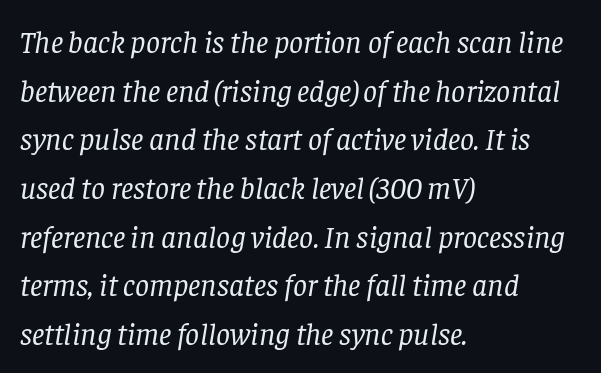
The image shows 31 px regular-weight serif type, italic (leaning right); set left-aligned, normal line spacing (1.57x), normal letter spacing, not underlined; low stroke contrast and a large x-height.
